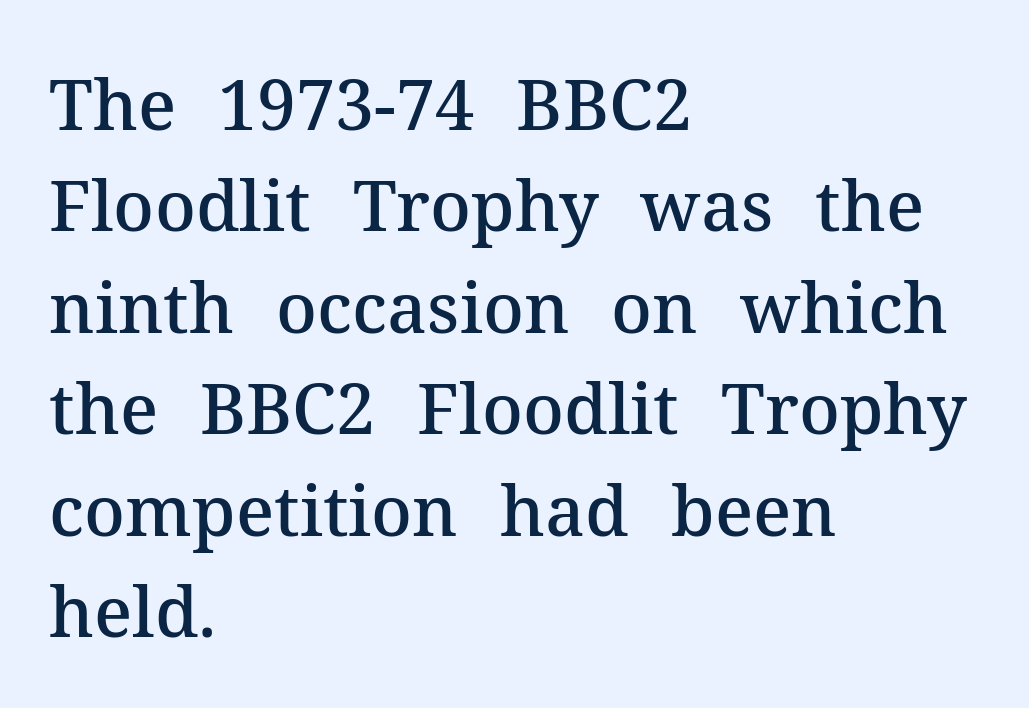
Q: Is the text bold? A: Semi-bold.
Q: Is the text italic (slanted)? A: No, it is upright.
Q: Is the typeface a serif or a sans-serif typeface? A: Serif.
Q: Is the text underlined? A: No.
Q: How is the paragraph aligned? A: Left-aligned.
Q: Is the spacing between letters normal or unusually wide? A: Normal.
Q: Is the spacing between lines tight, normal or loose? A: Normal.
Q: Width (condensed, normal, or wide)? A: Normal.
Q: Stroke contrast? A: Medium.
Q: x-height? A: Medium.
Q: Monospaced? A: No.
